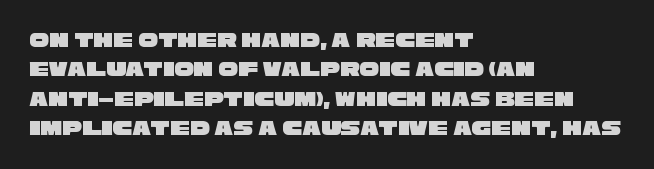
The image shows 22 px text type; set left-aligned, normal line spacing (1.33x), normal letter spacing, not underlined.
